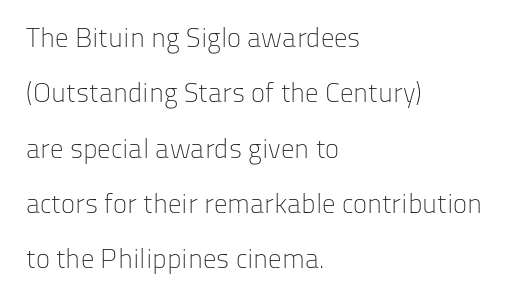
Q: Is the text bold? A: No.
Q: Is the text italic (slanted)? A: No, it is upright.
Q: Is the text underlined? A: No.
Q: How is the paragraph aligned? A: Left-aligned.
Q: Is the spacing between letters normal or unusually wide? A: Normal.
Q: Is the spacing between lines tight, normal or loose? A: Loose.
